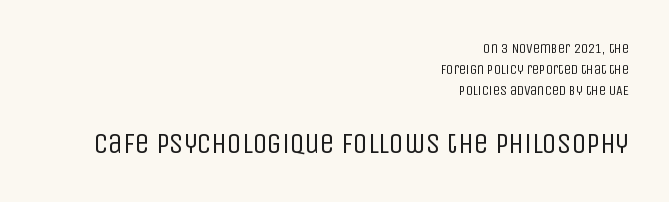
Q: Is the text bold? A: No.
Q: Is the text italic (slanted)? A: No, it is upright.
Q: Is the typeface a serif or a sans-serif typeface? A: Sans-serif.
Q: Is the text underlined? A: No.
Q: How is the paragraph aligned? A: Right-aligned.
Q: Is the spacing between letters normal or unusually wide? A: Normal.
Q: Is the spacing between lines tight, normal or loose? A: Normal.
Q: Which block of text is set in a larger size, the first (top) or the second (bottom)? A: The second (bottom) one.
Q: Width (condensed, normal, or wide)? A: Condensed.
Q: Stroke contrast? A: Low.
Q: x-height? A: Large.
Q: Monospaced? A: No.
